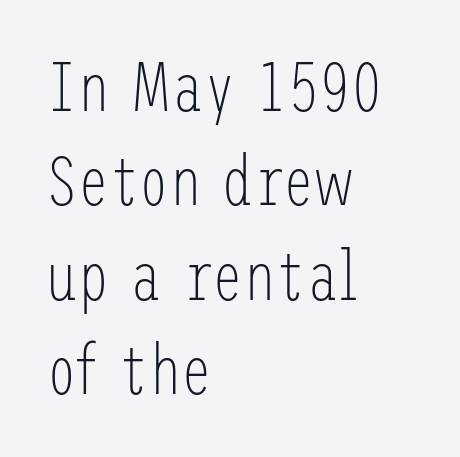
The image shows 70 px light, condensed sans-serif type, upright; set left-aligned, normal line spacing (1.35x), normal letter spacing, not underlined; low stroke contrast and a medium x-height.
